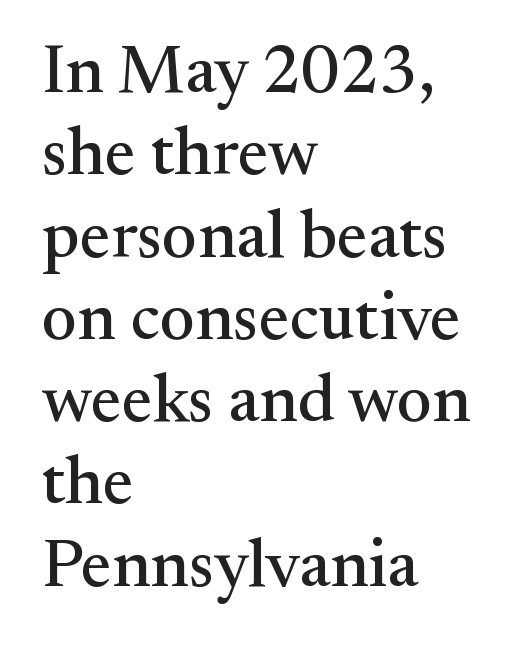
Q: Is the text italic (slanted)? A: No, it is upright.
Q: Is the typeface a serif or a sans-serif typeface? A: Serif.
Q: Is the text underlined? A: No.
Q: How is the paragraph aligned? A: Left-aligned.
Q: Is the spacing between letters normal or unusually wide? A: Normal.
Q: Width (condensed, normal, or wide)? A: Normal.
Q: Stroke contrast? A: Medium.
Q: x-height? A: Small.
Q: Monospaced? A: No.
